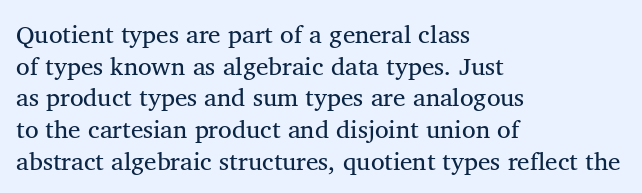
Q: Is the text bold? A: No.
Q: Is the text underlined? A: No.
Q: How is the paragraph aligned? A: Left-aligned.
Q: Is the spacing between letters normal or unusually wide? A: Normal.
Q: Is the spacing between lines tight, normal or loose? A: Normal.
